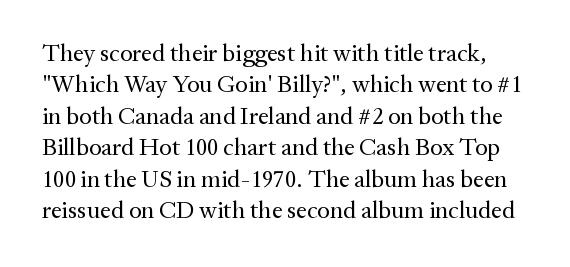
{"italic": "no", "bold": "no", "underline": "no", "line_spacing": "normal", "line_spacing_ratio": 1.31, "letter_spacing": "normal", "letter_spacing_em": 0.0, "glyph_px": 24}
